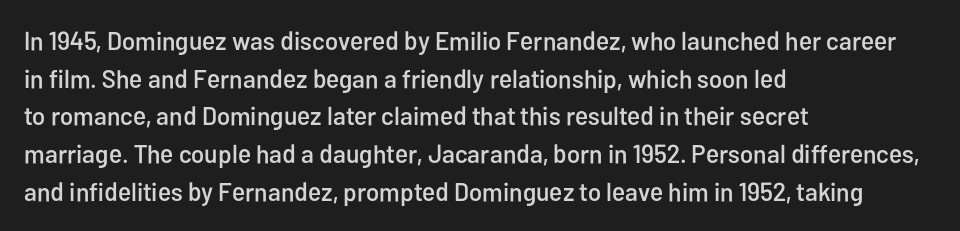
Q: Is the text italic (slanted)? A: No, it is upright.
Q: Is the text underlined? A: No.
Q: How is the paragraph aligned? A: Left-aligned.
Q: Is the spacing between letters normal or unusually wide? A: Normal.
Q: Is the spacing between lines tight, normal or loose? A: Normal.
